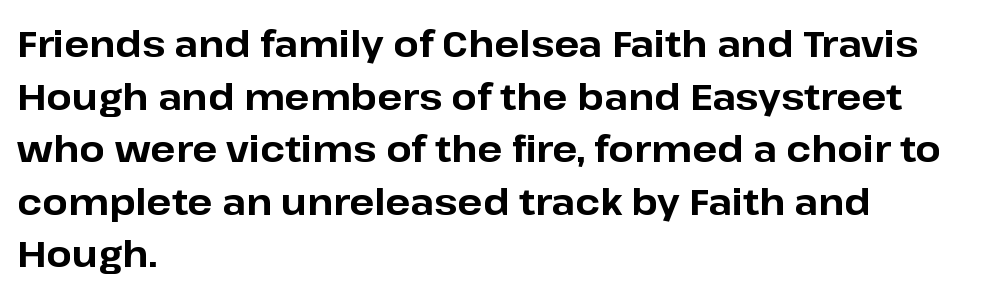
The leading is moderate, giving the passage an even texture. Observe the absence of serifs on each vertical stroke in this sample. You'd pick this weight for a headline — it's a proper bold. The area under the type is left untouched. Each letter keeps its own natural width here, so spacing adapts to shape. In terms of posture, this sample is upright.
